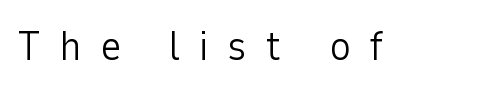
{"serif": "no", "italic": "no", "bold": "no", "weight": "light", "width": "normal", "stroke_contrast": "low", "x_height": "medium", "monospaced": "no", "underline": "no", "letter_spacing": "wide", "letter_spacing_em": 0.46, "glyph_px": 41}
